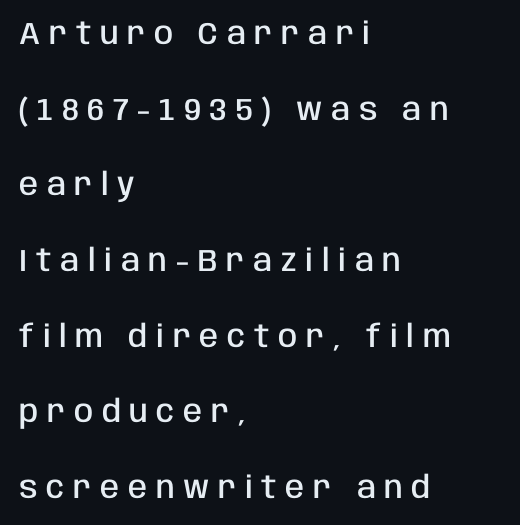
{"serif": "no", "italic": "no", "bold": "semi", "weight": "semibold", "width": "condensed", "stroke_contrast": "low", "x_height": "large", "monospaced": "no", "underline": "no", "align": "left", "line_spacing": "loose", "line_spacing_ratio": 2.44, "letter_spacing": "wide", "letter_spacing_em": 0.28, "glyph_px": 31}
